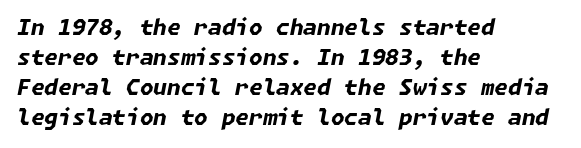
Each new line begins a customary step beneath the previous one. Each line starts at the same left margin while the right side varies. Short note: letters normally spaced. Type without underlining.
